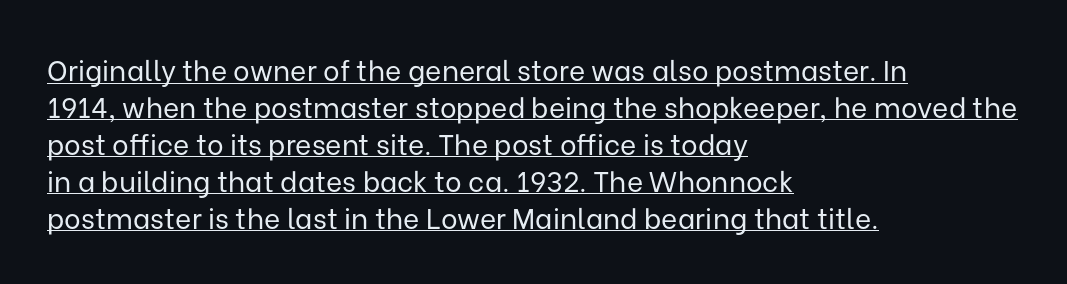
Q: Is the text bold? A: No.
Q: Is the text italic (slanted)? A: No, it is upright.
Q: Is the typeface a serif or a sans-serif typeface? A: Sans-serif.
Q: Is the text underlined? A: Yes.
Q: How is the paragraph aligned? A: Left-aligned.
Q: Is the spacing between letters normal or unusually wide? A: Normal.
Q: Is the spacing between lines tight, normal or loose? A: Normal.
Q: Width (condensed, normal, or wide)? A: Normal.
Q: Stroke contrast? A: Low.
Q: x-height? A: Medium.
Q: Monospaced? A: No.
